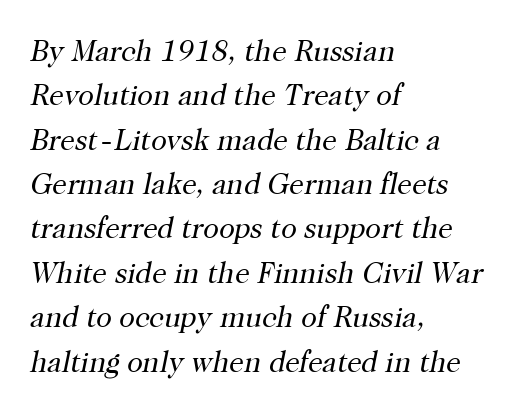
The ragged edge is on the right, which tells us the setting is flush left. Here the designer chose a conventional face with non-uniform glyph widths. The horizontal fit of the characters is conventional and even. Stroke terminals: seriffed. Is the type slanted? Yes — the strokes lean at a clear angle.
